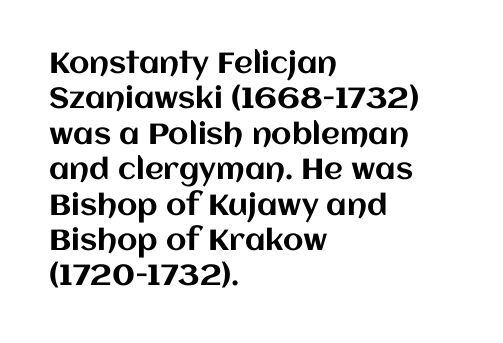
{"italic": "no", "width": "normal", "stroke_contrast": "medium", "x_height": "large", "monospaced": "no", "underline": "no", "align": "left", "line_spacing_ratio": 1.22, "letter_spacing": "normal", "letter_spacing_em": 0.0, "glyph_px": 29}
